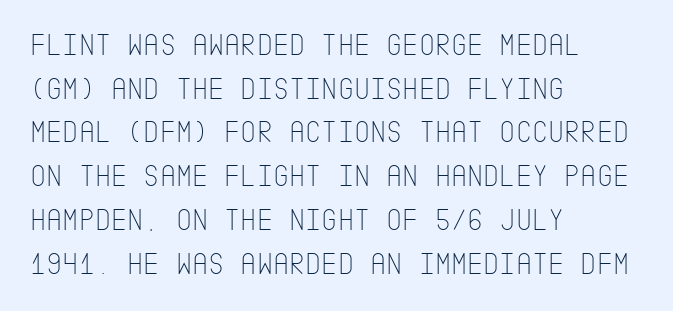
The face looks like a standard text weight, possibly lighter. Is there any slant? The stems are plumb. Vertical spacing — default. Every row of glyphs begins at an identical x-position on the left. Look at the tracking — it's just the regular setting, nothing added. A sans-serif font was chosen for this passage.
